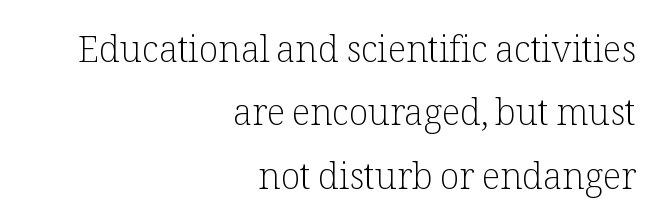
{"serif": "yes", "italic": "no", "bold": "no", "weight": "light", "width": "normal", "stroke_contrast": "low", "x_height": "medium", "monospaced": "no", "underline": "no", "align": "right", "line_spacing_ratio": 1.76, "letter_spacing": "normal", "letter_spacing_em": 0.0, "glyph_px": 36}
